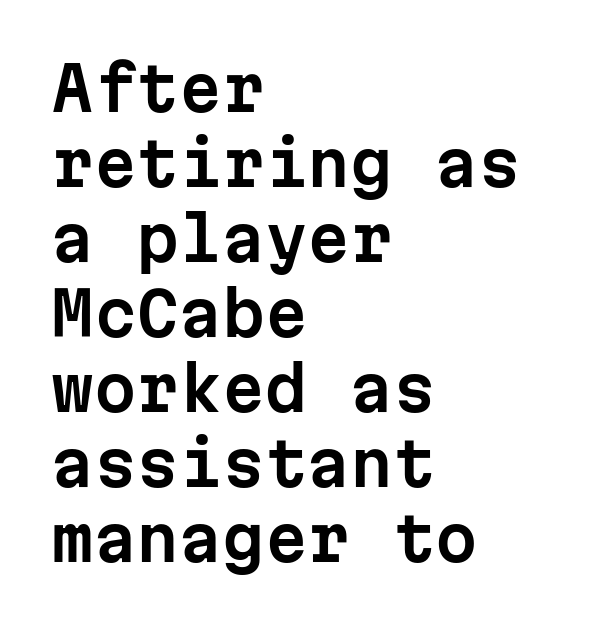
Q: Is the text italic (slanted)? A: No, it is upright.
Q: Is the typeface a serif or a sans-serif typeface? A: Sans-serif.
Q: Is the text underlined? A: No.
Q: How is the paragraph aligned? A: Left-aligned.
Q: Is the spacing between letters normal or unusually wide? A: Normal.
Q: Width (condensed, normal, or wide)? A: Normal.
Q: Stroke contrast? A: Low.
Q: x-height? A: Medium.
Q: Monospaced? A: Yes.
